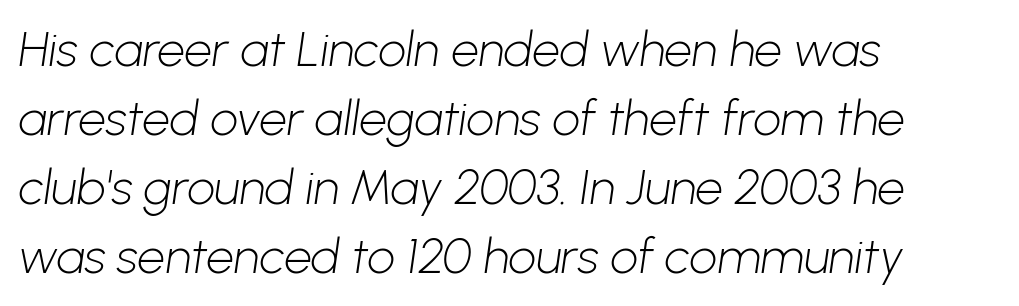
Q: Is the text bold? A: No.
Q: Is the typeface a serif or a sans-serif typeface? A: Sans-serif.
Q: Is the text underlined? A: No.
Q: How is the paragraph aligned? A: Left-aligned.
Q: Is the spacing between letters normal or unusually wide? A: Normal.
Q: Is the spacing between lines tight, normal or loose? A: Normal.
Q: Width (condensed, normal, or wide)? A: Normal.
Q: Stroke contrast? A: Low.
Q: x-height? A: Medium.
Q: Monospaced? A: No.
